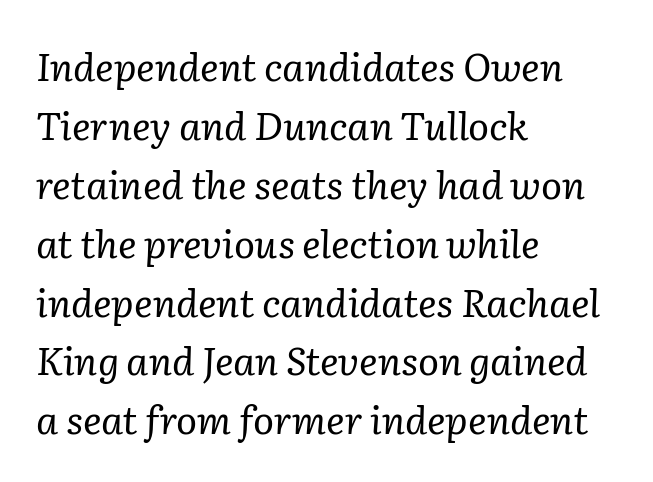
The lines in this sample share a left origin and differ only in where they stop. The typeface has the unassuming heft of standard copy or less. Letterform terminals end in serifs throughout the passage. The rows are spaced the way most documents space them. Descenders are the only things crossing below the line.
